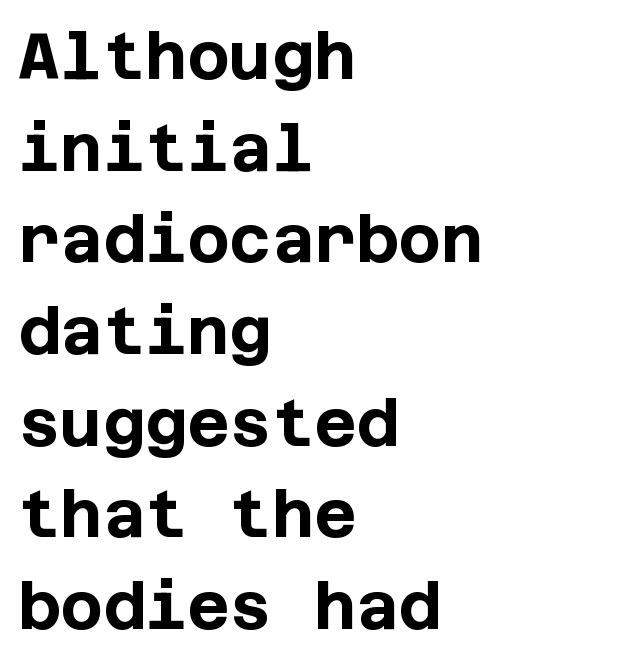
{"serif": "no", "italic": "no", "bold": "yes", "weight": "bold", "width": "normal", "stroke_contrast": "low", "x_height": "large", "underline": "no", "align": "left", "line_spacing": "normal", "line_spacing_ratio": 1.41, "letter_spacing": "normal", "letter_spacing_em": 0.0, "glyph_px": 65}
